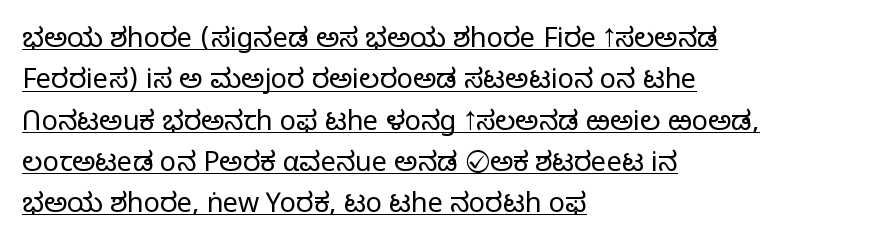
The image shows 27 px text type, upright; set left-aligned, normal line spacing (1.53x), normal letter spacing, underlined.
